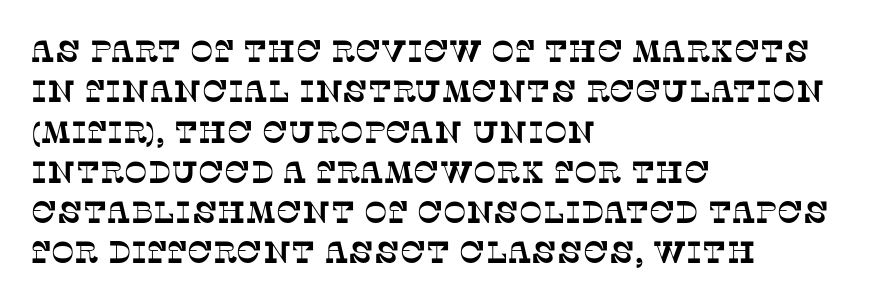
{"serif": "yes", "width": "normal", "stroke_contrast": "low", "x_height": "large", "monospaced": "no", "underline": "no", "align": "left", "line_spacing": "normal", "line_spacing_ratio": 1.3, "letter_spacing": "normal", "letter_spacing_em": 0.0, "glyph_px": 31}
